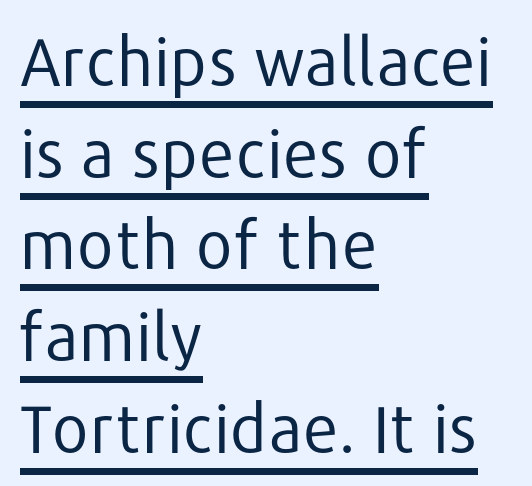
{"serif": "no", "italic": "no", "bold": "no", "weight": "regular", "width": "normal", "stroke_contrast": "low", "x_height": "medium", "monospaced": "no", "underline": "yes", "align": "left", "line_spacing": "normal", "line_spacing_ratio": 1.39, "letter_spacing": "normal", "letter_spacing_em": 0.0, "glyph_px": 66}
